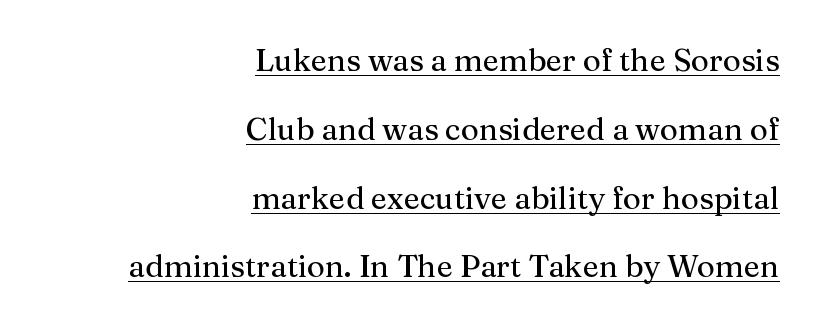
Q: Is the text italic (slanted)? A: No, it is upright.
Q: Is the typeface a serif or a sans-serif typeface? A: Serif.
Q: Is the text underlined? A: Yes.
Q: How is the paragraph aligned? A: Right-aligned.
Q: Is the spacing between letters normal or unusually wide? A: Normal.
Q: Is the spacing between lines tight, normal or loose? A: Loose.
Q: Width (condensed, normal, or wide)? A: Normal.
Q: Stroke contrast? A: Medium.
Q: x-height? A: Medium.
Q: Monospaced? A: No.
